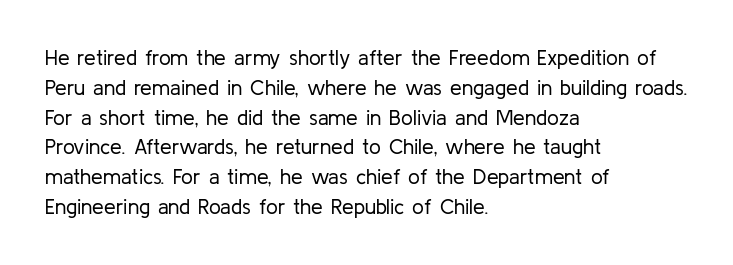
The image shows 21 px text type, upright; set left-aligned, normal line spacing (1.42x), normal letter spacing, not underlined.
